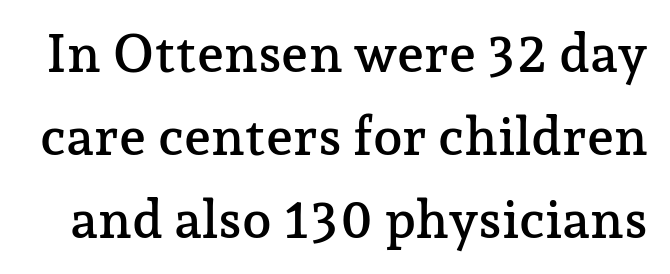
{"serif": "yes", "italic": "no", "width": "normal", "stroke_contrast": "low", "x_height": "medium", "monospaced": "no", "underline": "no", "line_spacing": "normal", "line_spacing_ratio": 1.57, "letter_spacing": "normal", "letter_spacing_em": 0.0, "glyph_px": 53}
